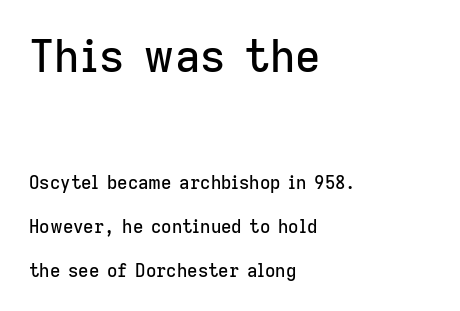
Descenders hang freely into open space. Each letter's strokes conclude bluntly, with no projecting serifs. Varying glyph widths throughout — classic text-font behaviour. One-word summary of the alignment: left.
